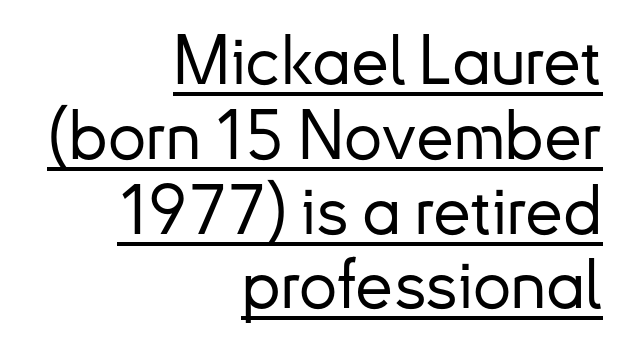
{"serif": "no", "italic": "no", "width": "normal", "stroke_contrast": "low", "x_height": "small", "monospaced": "no", "underline": "yes", "align": "right", "line_spacing": "tight", "line_spacing_ratio": 1.1, "letter_spacing": "normal", "letter_spacing_em": 0.0, "glyph_px": 68}
